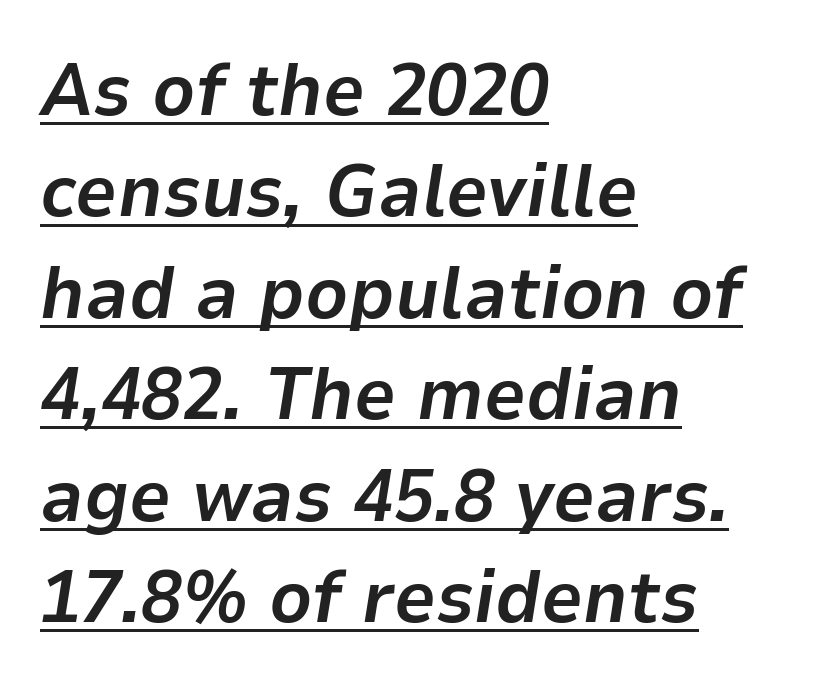
{"italic": "yes", "lean": "right", "slant_degrees": 9, "bold": "yes", "weight": "bold", "width": "normal", "stroke_contrast": "low", "x_height": "medium", "monospaced": "no", "underline": "yes", "align": "left", "line_spacing": "normal", "line_spacing_ratio": 1.37, "letter_spacing": "normal", "letter_spacing_em": 0.0, "glyph_px": 74}
